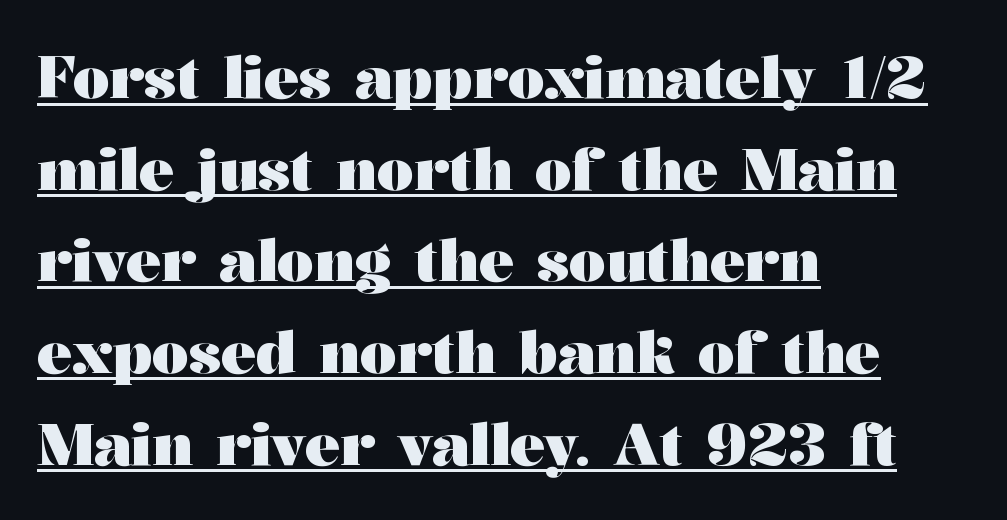
The image shows 58 px heavy, wide serif type, upright; set left-aligned, normal line spacing (1.58x), normal letter spacing, underlined; medium stroke contrast and a medium x-height.
